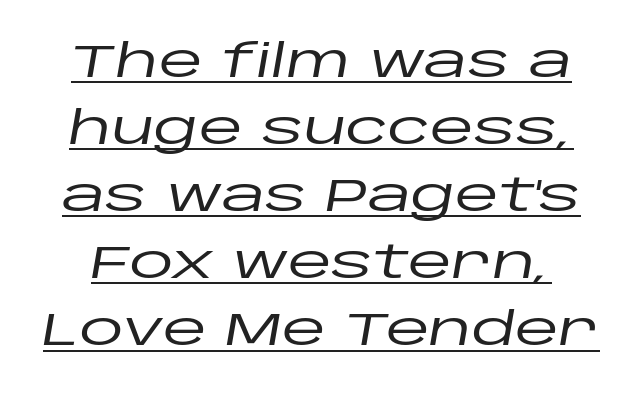
The image shows 45 px wide type, italic (leaning right); set normal line spacing (1.49x), normal letter spacing, underlined; low stroke contrast and a large x-height.
